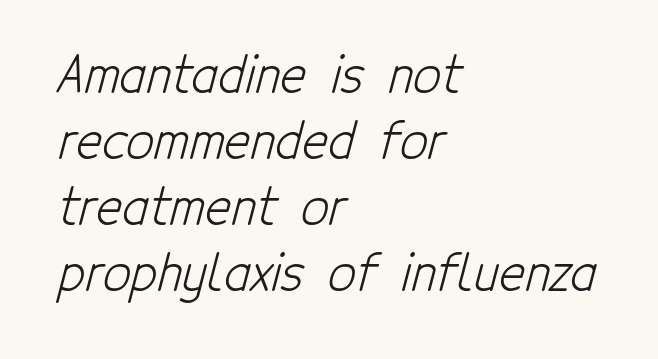
A sans-serif font was chosen for this passage. This sample uses plain, unmodified letter spacing. Character widths vary here, with narrow letters taking less room than wide ones. This rendering uses left alignment, leaving the right contour irregular. The rendering uses a moderate line-height, typical for paragraphs.
